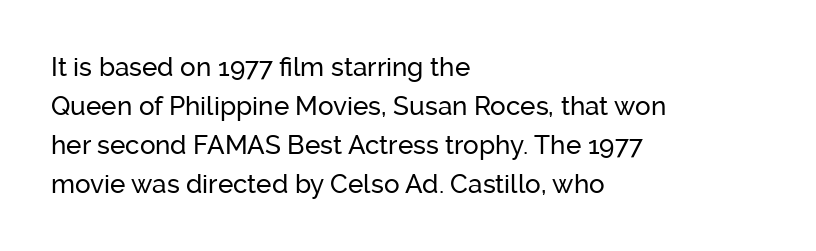
The compositor pushed each line to the left boundary. Every stem runs plumb, perpendicular to the baseline. This sample keeps an unexceptional amount of space between lines. Here the glyphs are tracked normally, forming tight word shapes. Descender tails drop into unmarked territory.
